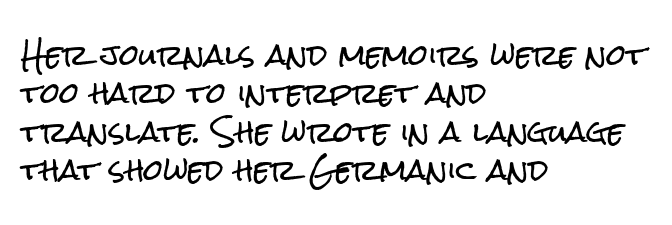
Nothing sits at the stroke ends, so this counts as sans-serif. These lines stack with their left ends in a neat column. Vertically, the passage feels balanced, rows spaced as you'd expect. Clear beneath every line of the passage. Spacing between characters is what you'd get straight out of the box. Ascenders rise straight up at ninety degrees.
